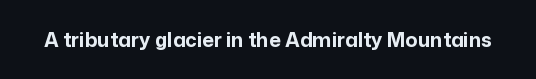
{"italic": "no", "bold": "yes", "underline": "no", "letter_spacing": "normal", "letter_spacing_em": 0.0, "glyph_px": 20}
